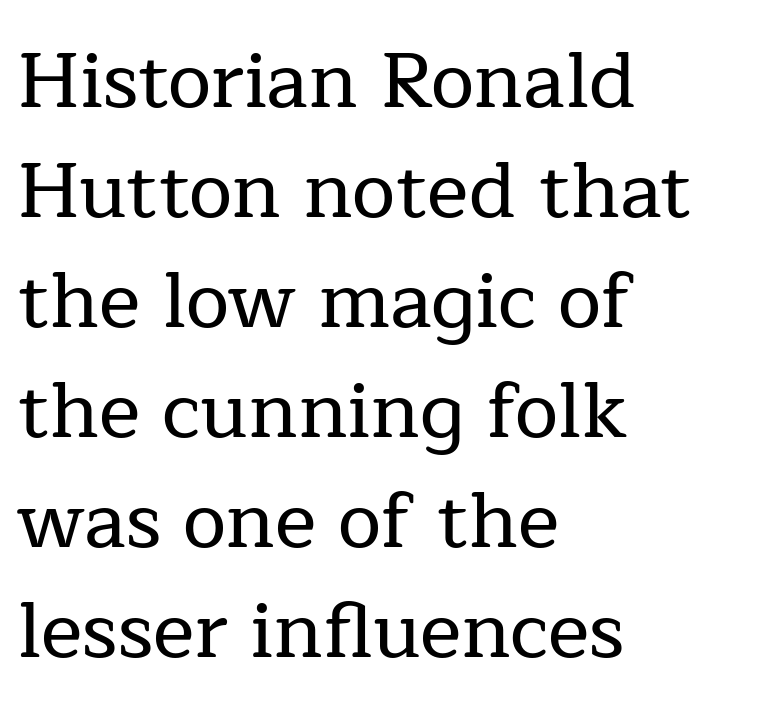
Q: Is the text italic (slanted)? A: No, it is upright.
Q: Is the typeface a serif or a sans-serif typeface? A: Serif.
Q: Is the text underlined? A: No.
Q: How is the paragraph aligned? A: Left-aligned.
Q: Is the spacing between letters normal or unusually wide? A: Normal.
Q: Is the spacing between lines tight, normal or loose? A: Normal.
Q: Width (condensed, normal, or wide)? A: Normal.
Q: Stroke contrast? A: Low.
Q: x-height? A: Medium.
Q: Monospaced? A: No.
